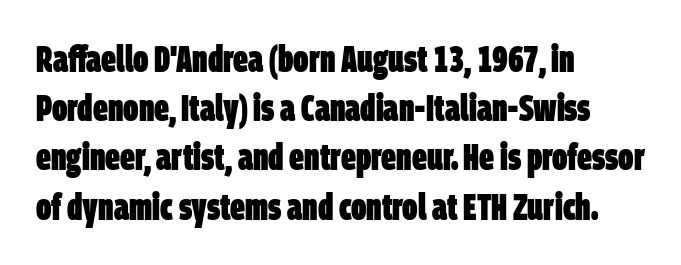
{"serif": "no", "bold": "yes", "weight": "heavy", "width": "condensed", "stroke_contrast": "low", "x_height": "large", "monospaced": "no", "underline": "no", "align": "left", "line_spacing": "normal", "line_spacing_ratio": 1.33, "letter_spacing": "normal", "letter_spacing_em": 0.0, "glyph_px": 37}
